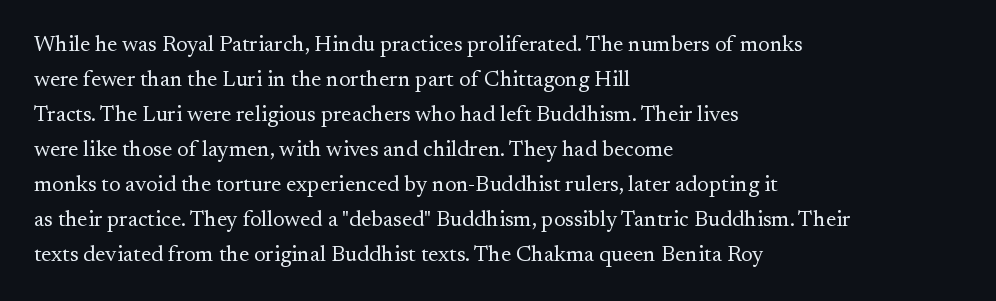
The image shows 22 px text type, upright; set left-aligned, normal line spacing (1.59x), normal letter spacing, not underlined.
